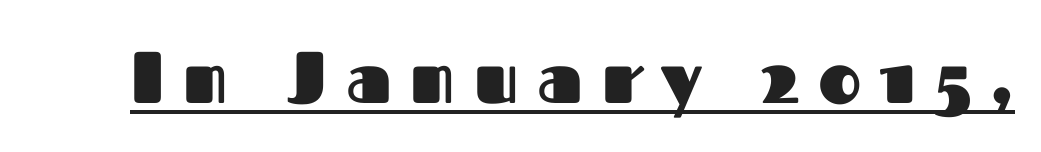
The image shows 73 px heavy sans-serif type, upright; set unusually wide letter spacing (+0.26 em), underlined; medium stroke contrast and a medium x-height.
